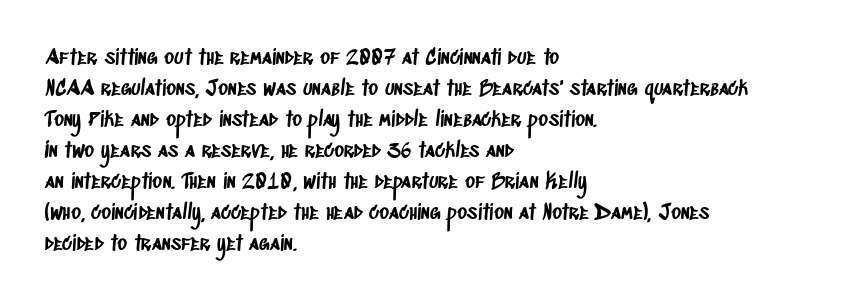
{"underline": "no", "align": "left", "line_spacing": "normal", "line_spacing_ratio": 1.48, "letter_spacing": "normal", "letter_spacing_em": 0.0, "glyph_px": 21}
